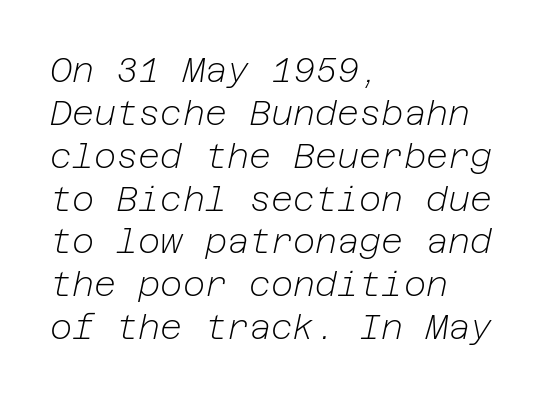
{"italic": "yes", "lean": "right", "slant_degrees": 12, "bold": "no", "weight": "light", "width": "normal", "stroke_contrast": "low", "x_height": "medium", "underline": "no", "align": "left", "line_spacing": "normal", "line_spacing_ratio": 1.26, "letter_spacing": "normal", "letter_spacing_em": 0.0, "glyph_px": 34}
